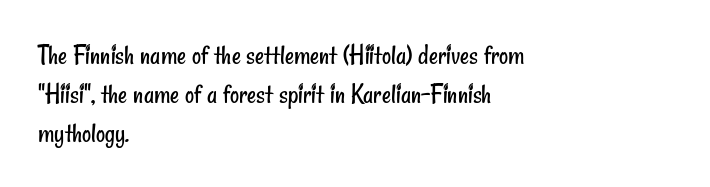
Q: Is the text bold? A: No.
Q: Is the typeface a serif or a sans-serif typeface? A: Sans-serif.
Q: Is the text underlined? A: No.
Q: How is the paragraph aligned? A: Left-aligned.
Q: Is the spacing between letters normal or unusually wide? A: Normal.
Q: Is the spacing between lines tight, normal or loose? A: Normal.
Q: Width (condensed, normal, or wide)? A: Condensed.
Q: Stroke contrast? A: Low.
Q: x-height? A: Small.
Q: Monospaced? A: No.
